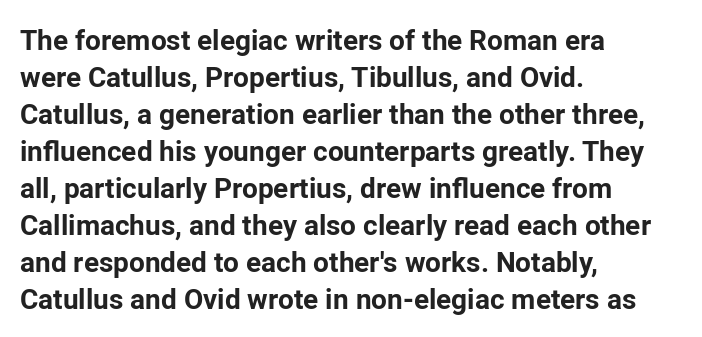
Q: Is the text bold? A: Yes.
Q: Is the text italic (slanted)? A: No, it is upright.
Q: Is the typeface a serif or a sans-serif typeface? A: Sans-serif.
Q: Is the text underlined? A: No.
Q: How is the paragraph aligned? A: Left-aligned.
Q: Is the spacing between letters normal or unusually wide? A: Normal.
Q: Is the spacing between lines tight, normal or loose? A: Normal.
Q: Width (condensed, normal, or wide)? A: Normal.
Q: Stroke contrast? A: Low.
Q: x-height? A: Medium.
Q: Monospaced? A: No.
